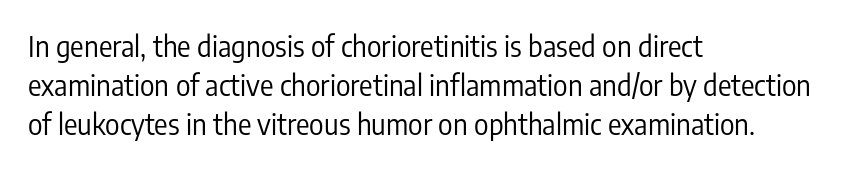
The image shows 28 px regular-weight, condensed sans-serif type, upright; set left-aligned, normal line spacing (1.4x), normal letter spacing, not underlined; low stroke contrast and a medium x-height.
